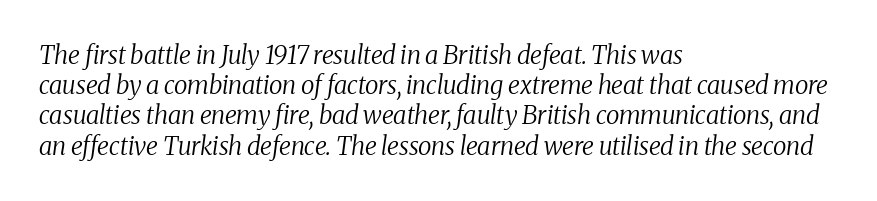
{"italic": "yes", "lean": "right", "slant_degrees": 8, "bold": "no", "underline": "no", "align": "left", "line_spacing_ratio": 1.21, "letter_spacing": "normal", "letter_spacing_em": 0.0, "glyph_px": 25}
